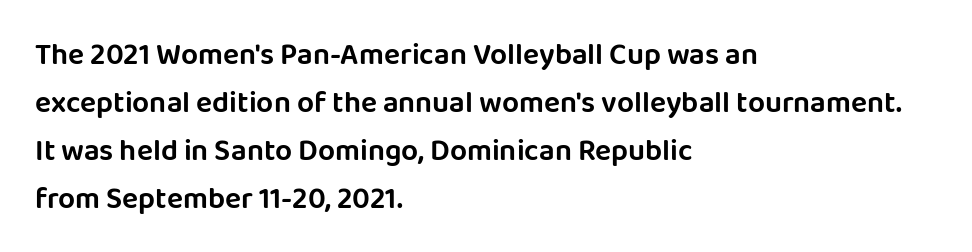
{"serif": "no", "italic": "no", "width": "normal", "stroke_contrast": "low", "x_height": "large", "monospaced": "no", "underline": "no", "align": "left", "line_spacing": "normal", "line_spacing_ratio": 1.6, "letter_spacing": "normal", "letter_spacing_em": 0.0, "glyph_px": 30}
